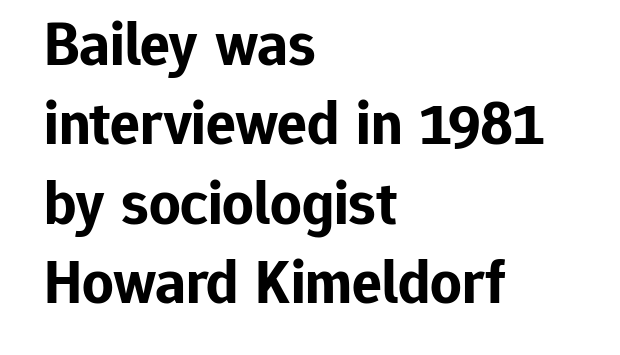
{"serif": "no", "italic": "no", "bold": "yes", "weight": "bold", "width": "normal", "stroke_contrast": "low", "x_height": "medium", "monospaced": "no", "underline": "no", "align": "left", "line_spacing": "normal", "line_spacing_ratio": 1.28, "letter_spacing": "normal", "letter_spacing_em": 0.0, "glyph_px": 62}
